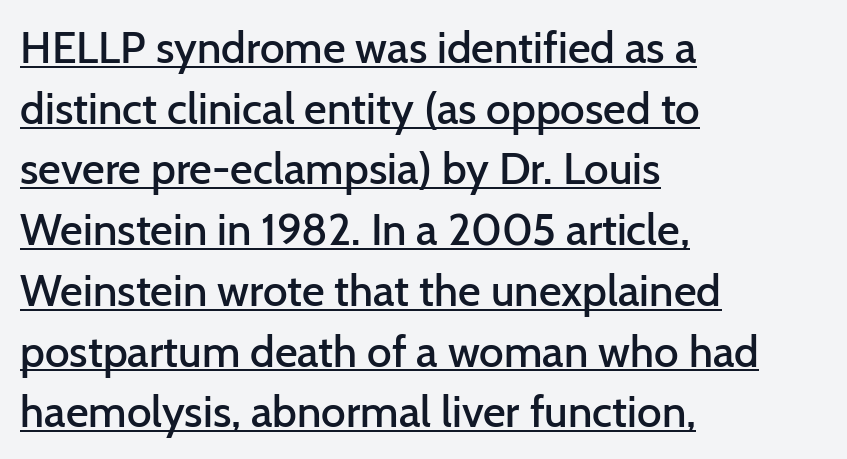
{"serif": "no", "italic": "no", "bold": "semi", "weight": "semibold", "width": "normal", "stroke_contrast": "low", "x_height": "medium", "monospaced": "no", "underline": "yes", "align": "left", "line_spacing": "normal", "line_spacing_ratio": 1.38, "letter_spacing": "normal", "letter_spacing_em": 0.0, "glyph_px": 44}
